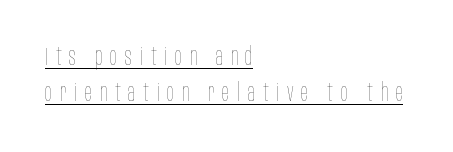
The image shows 24 px text type, upright; set left-aligned, normal line spacing (1.5x), unusually wide letter spacing (+0.32 em), underlined.
